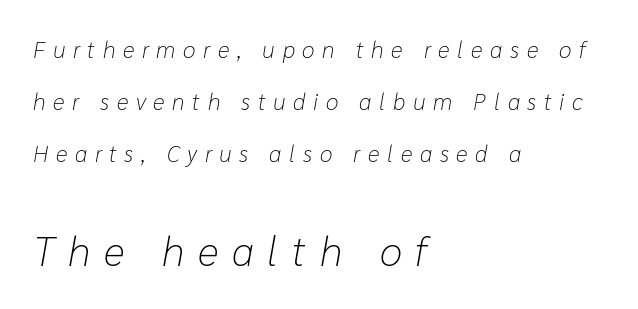
{"italic": "yes", "lean": "right", "slant_degrees": 10, "bold": "no", "weight": "light", "width": "normal", "stroke_contrast": "low", "x_height": "medium", "monospaced": "no", "underline": "no", "align": "left", "line_spacing": "loose", "line_spacing_ratio": 2.26, "letter_spacing": "wide", "letter_spacing_em": 0.33, "larger_block": "second", "size_ratio": 1.78, "glyph_px": 41}
